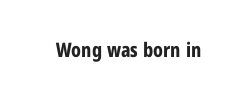
The image shows 20 px bold type, upright; set normal letter spacing, not underlined.
